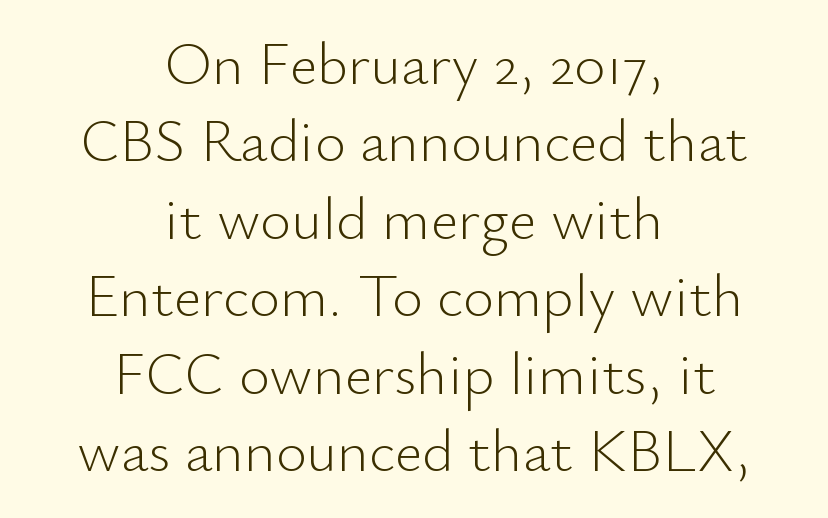
The weight tops out at a normal text grade. Here the designer chose a conventional face with non-uniform glyph widths. Where is the straight margin? There isn't one; the lines are centered. Are there feet on the stems? There aren't — it's a sans. No italicization has been applied; the sample stays upright.
